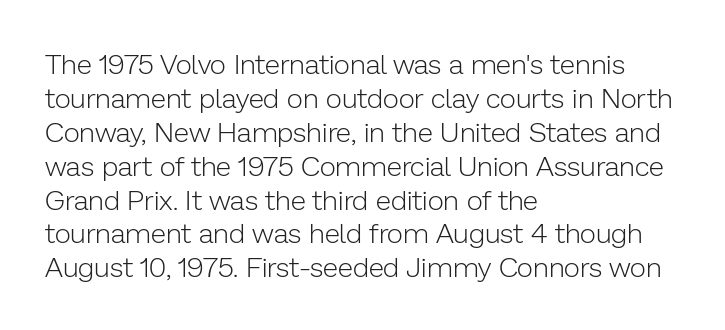
The image shows 28 px light sans-serif type, upright; set left-aligned, line spacing 1.21x, normal letter spacing, not underlined; low stroke contrast and a medium x-height.
